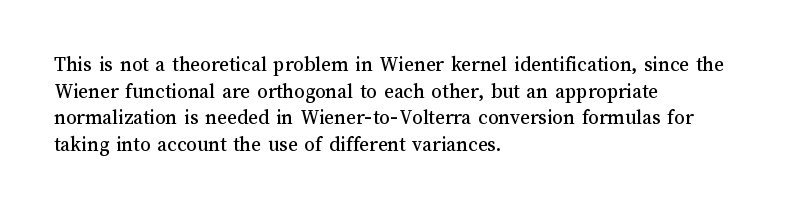
The image shows 21 px text type, upright; set left-aligned, normal line spacing (1.27x), normal letter spacing, not underlined.
